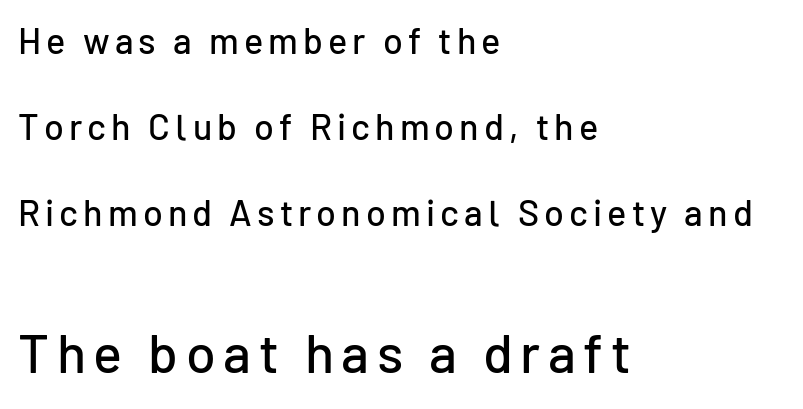
Q: Is the text italic (slanted)? A: No, it is upright.
Q: Is the typeface a serif or a sans-serif typeface? A: Sans-serif.
Q: Is the text underlined? A: No.
Q: How is the paragraph aligned? A: Left-aligned.
Q: Is the spacing between lines tight, normal or loose? A: Loose.
Q: Which block of text is set in a larger size, the first (top) or the second (bottom)? A: The second (bottom) one.
Q: Width (condensed, normal, or wide)? A: Normal.
Q: Stroke contrast? A: Low.
Q: x-height? A: Medium.
Q: Monospaced? A: No.
